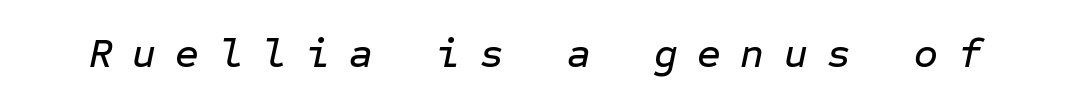
Q: Is the text italic (slanted)? A: Yes, it leans right by about 12 degrees.
Q: Is the text underlined? A: No.
Q: Is the spacing between letters normal or unusually wide? A: Unusually wide.
Q: Width (condensed, normal, or wide)? A: Normal.
Q: Stroke contrast? A: Low.
Q: x-height? A: Medium.
Q: Monospaced? A: Yes.
